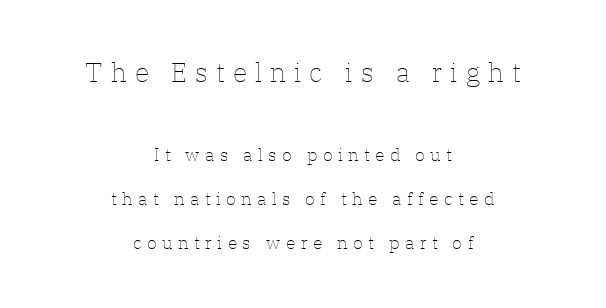
Q: Is the text bold? A: No.
Q: Is the text italic (slanted)? A: No, it is upright.
Q: Is the text underlined? A: No.
Q: How is the paragraph aligned? A: Centered.
Q: Is the spacing between letters normal or unusually wide? A: Unusually wide.
Q: Is the spacing between lines tight, normal or loose? A: Loose.
Q: Which block of text is set in a larger size, the first (top) or the second (bottom)? A: The first (top) one.
